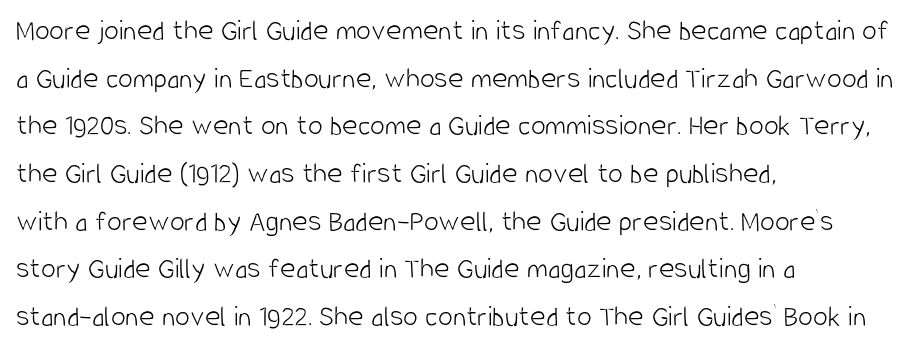
Vertical strokes here are truly vertical. The face used here is proportionally spaced, like ordinary book or web type. Regarding serifs, this sample does without them. The area under the type is left untouched. What's the leading like? Ordinary, nothing unusual.
